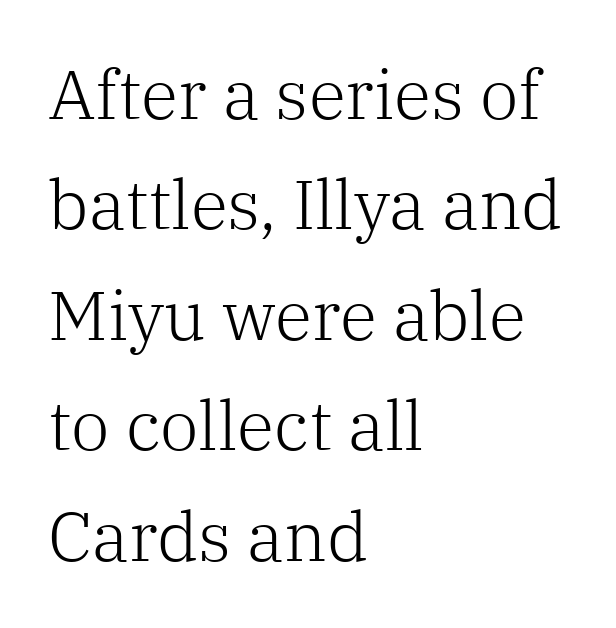
The image shows 69 px light serif type, upright; set left-aligned, normal line spacing (1.6x), normal letter spacing, not underlined; low stroke contrast and a medium x-height.
